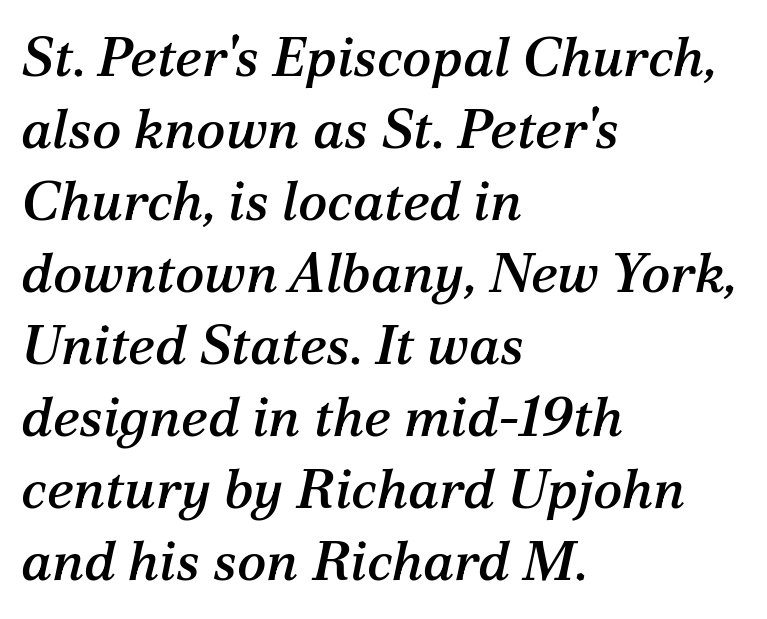
{"serif": "yes", "italic": "yes", "lean": "right", "slant_degrees": 12, "width": "normal", "stroke_contrast": "medium", "x_height": "medium", "monospaced": "no", "underline": "no", "align": "left", "line_spacing": "normal", "line_spacing_ratio": 1.31, "letter_spacing": "normal", "letter_spacing_em": 0.0, "glyph_px": 55}
